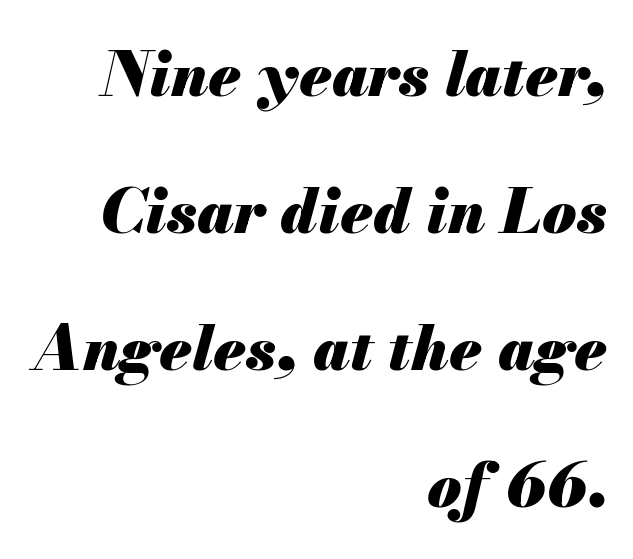
Here the glyphs are tracked normally, forming tight word shapes. Is the type slanted? Yes — the strokes lean at a clear angle. Is the block centered? No — it sits flush against the right margin. Heavy, bold letterforms.
